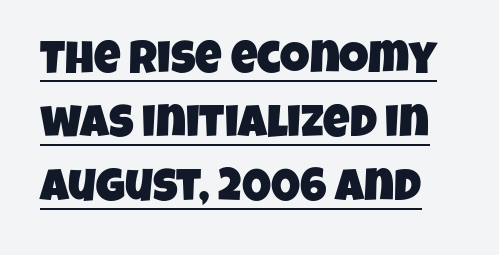
Note: no serifs on the glyphs. The sample's only ornament is a line tracing under the words. The letters advance in unequal steps, a hallmark of proportional type. Vertical spacing — default. Standard letterfit; no display-style spreading of the glyphs.
